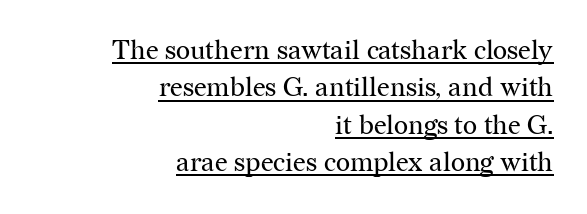
Q: Is the text bold? A: No.
Q: Is the text italic (slanted)? A: No, it is upright.
Q: Is the text underlined? A: Yes.
Q: How is the paragraph aligned? A: Right-aligned.
Q: Is the spacing between letters normal or unusually wide? A: Normal.
Q: Is the spacing between lines tight, normal or loose? A: Normal.
